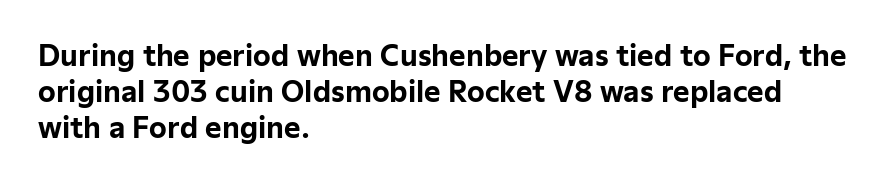
A student would call this left alignment; a typographer would say flush left, rag right. Caption: bold face, heavy strokes. Nope, not italic — everything's standing straight. Compared with typical paragraphs, the rows here are spaced about the same. Type style note: lacks serifs. Bare-footed words on every line.
